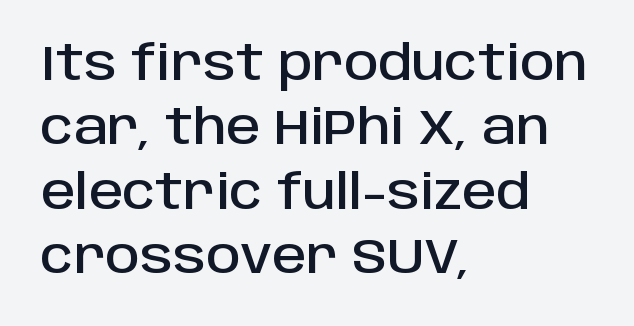
{"serif": "no", "italic": "no", "width": "normal", "stroke_contrast": "low", "x_height": "large", "monospaced": "no", "underline": "no", "align": "left", "line_spacing": "normal", "line_spacing_ratio": 1.34, "letter_spacing": "normal", "letter_spacing_em": 0.0, "glyph_px": 48}
